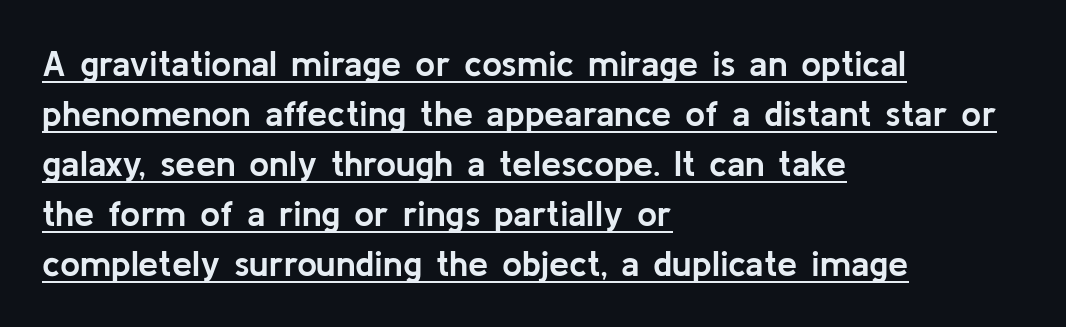
These lines sit exactly where default settings would place them. Designer's note — italics off, roman on. The characters look thick and weighty, a clear bold. Character widths vary here, with narrow letters taking less room than wide ones. The paragraph has a hard left edge and a soft right edge.
